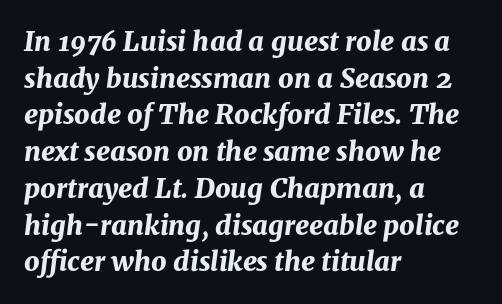
{"italic": "yes", "lean": "right", "slant_degrees": 8, "bold": "yes", "underline": "no", "align": "left", "line_spacing": "normal", "line_spacing_ratio": 1.36, "letter_spacing": "normal", "letter_spacing_em": 0.0, "glyph_px": 27}
